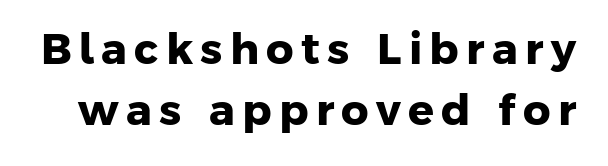
The image shows 43 px heavy sans-serif type; set normal line spacing (1.41x), not underlined; low stroke contrast and a medium x-height.
